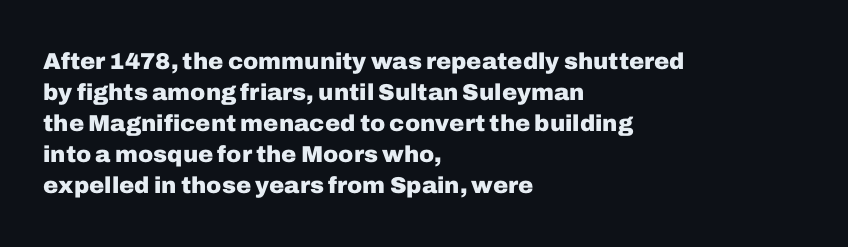
{"italic": "no", "bold": "yes", "underline": "no", "align": "left", "line_spacing": "normal", "line_spacing_ratio": 1.35, "letter_spacing": "normal", "letter_spacing_em": 0.0, "glyph_px": 23}
